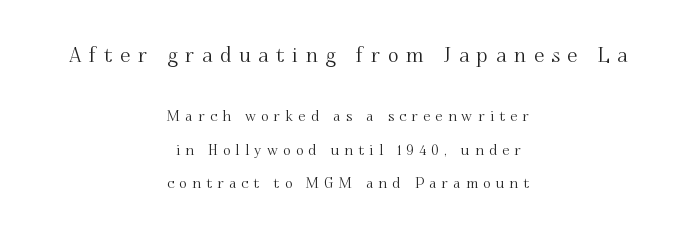
{"italic": "no", "underline": "no", "align": "center", "line_spacing": "loose", "line_spacing_ratio": 2.4, "letter_spacing": "wide", "letter_spacing_em": 0.39, "larger_block": "first", "size_ratio": 1.43, "glyph_px": 20}
